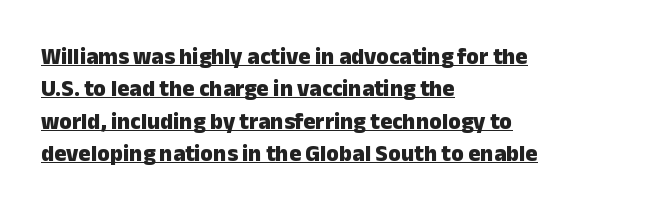
The face used here has the dense, thick strokes of a bold. In terms of letterspacing, this is plain default setting. This sample carries an underscore along the baseline area. The vertical gap from one line to the next is medium.
